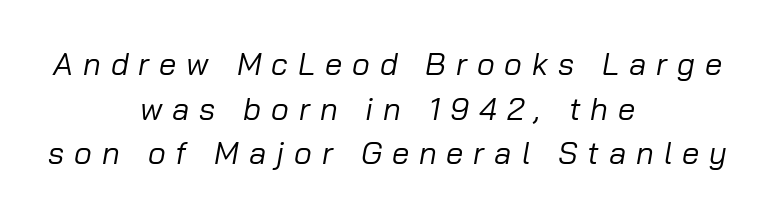
The image shows 31 px regular-weight type, italic (leaning right); set centered, normal line spacing (1.44x), unusually wide letter spacing (+0.32 em), not underlined; low stroke contrast and a medium x-height.
